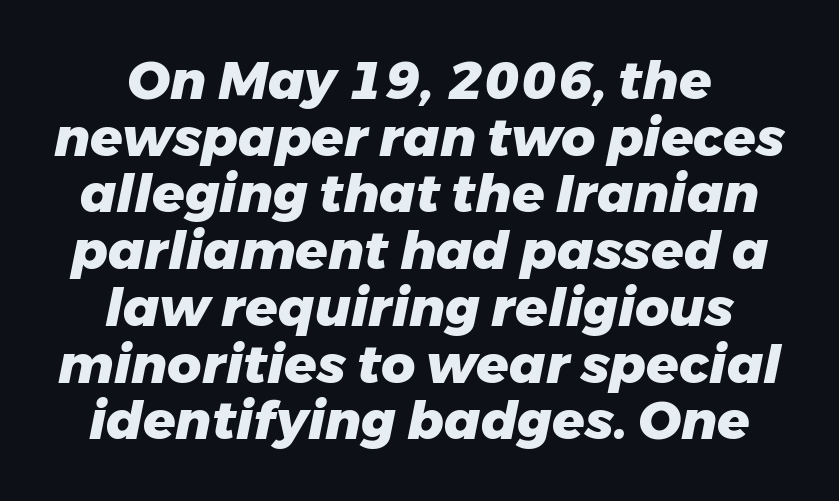
{"italic": "yes", "lean": "right", "slant_degrees": 11, "bold": "yes", "weight": "heavy", "width": "normal", "stroke_contrast": "low", "x_height": "medium", "monospaced": "no", "underline": "no", "align": "center", "line_spacing": "tight", "line_spacing_ratio": 1.07, "letter_spacing": "normal", "letter_spacing_em": 0.0, "glyph_px": 53}
